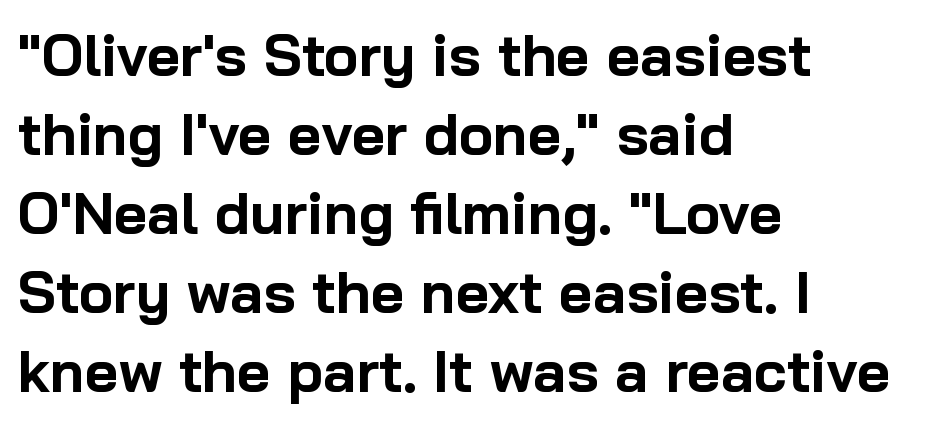
This is sans-serif lettering, the kind often seen on screens and signage. Glyph-to-glyph distance matches everyday printed text. Unlike italic type, these characters show no tilt at all. If you drew a ruler down the left edge, every line would touch it. The characters look thick and weighty, a clear bold.
